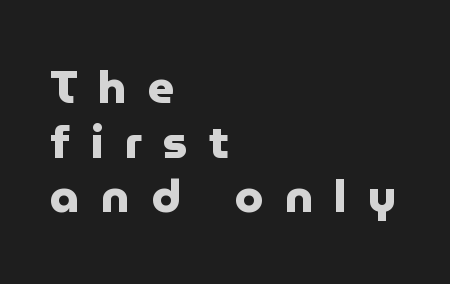
{"serif": "no", "italic": "no", "bold": "yes", "weight": "heavy", "width": "normal", "stroke_contrast": "low", "x_height": "medium", "monospaced": "no", "underline": "no", "align": "left", "line_spacing_ratio": 1.19, "letter_spacing": "wide", "letter_spacing_em": 0.46, "glyph_px": 46}
